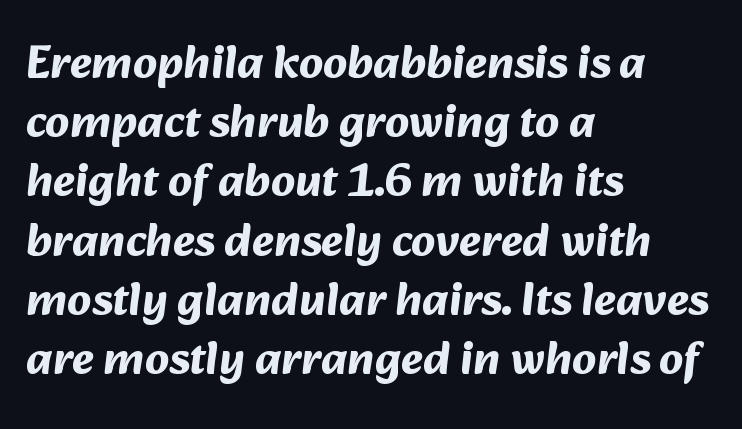
The image shows 47 px bold sans-serif type; set left-aligned, normal line spacing (1.26x), normal letter spacing, not underlined; medium stroke contrast and a medium x-height.
